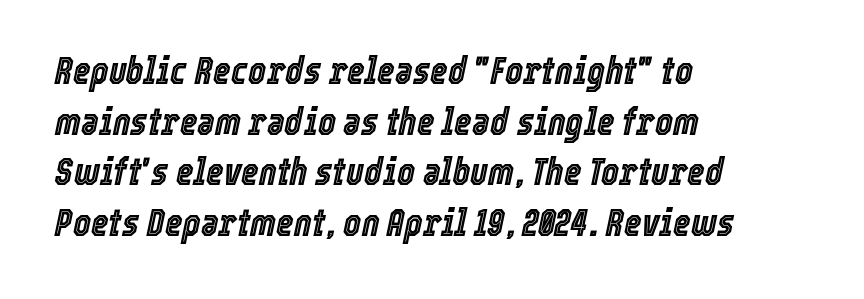
Does the lettering tilt? It does — this is italic. Any mark beneath the type? The region is blank. Between one letter and the next there's only the usual sliver of space. Every row of glyphs begins at an identical x-position on the left.
